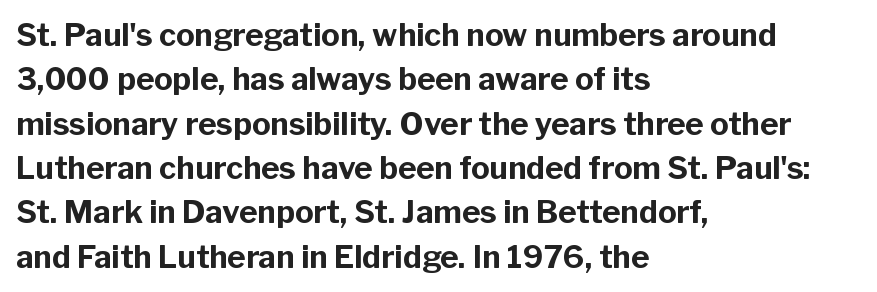
Q: Is the text bold? A: Yes.
Q: Is the text italic (slanted)? A: No, it is upright.
Q: Is the typeface a serif or a sans-serif typeface? A: Sans-serif.
Q: Is the text underlined? A: No.
Q: How is the paragraph aligned? A: Left-aligned.
Q: Is the spacing between letters normal or unusually wide? A: Normal.
Q: Is the spacing between lines tight, normal or loose? A: Normal.
Q: Width (condensed, normal, or wide)? A: Normal.
Q: Stroke contrast? A: Low.
Q: x-height? A: Medium.
Q: Monospaced? A: No.
